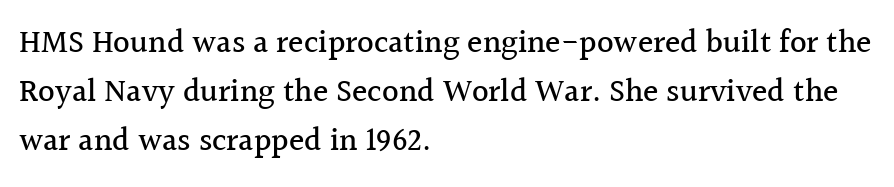
These lines are rendered in a variable-pitch font. Type without underlining. This sample uses an upright cut, with every glyph sitting square on the baseline. These lines sit exactly where default settings would place them. Typeset ragged right — the left edge is the straight one. This rendering leaves character spacing at its baseline value.
